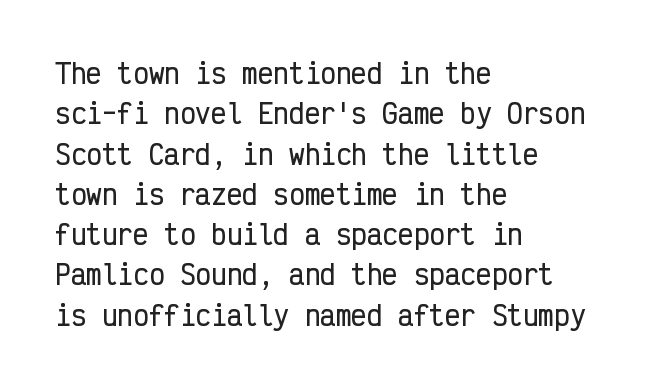
{"italic": "no", "underline": "no", "align": "left", "line_spacing": "normal", "line_spacing_ratio": 1.55, "letter_spacing": "normal", "letter_spacing_em": 0.0, "glyph_px": 26}
